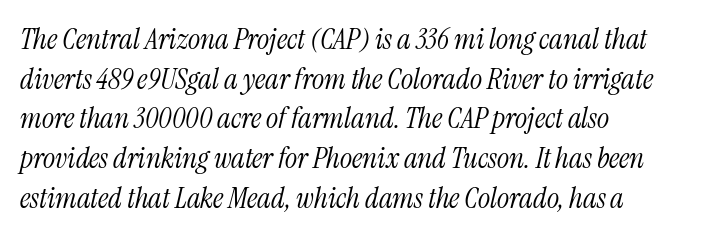
{"serif": "yes", "italic": "yes", "lean": "right", "slant_degrees": 13, "bold": "no", "weight": "light", "width": "condensed", "stroke_contrast": "medium", "x_height": "medium", "monospaced": "no", "underline": "no", "align": "left", "line_spacing": "normal", "line_spacing_ratio": 1.37, "letter_spacing": "normal", "letter_spacing_em": 0.0, "glyph_px": 29}
